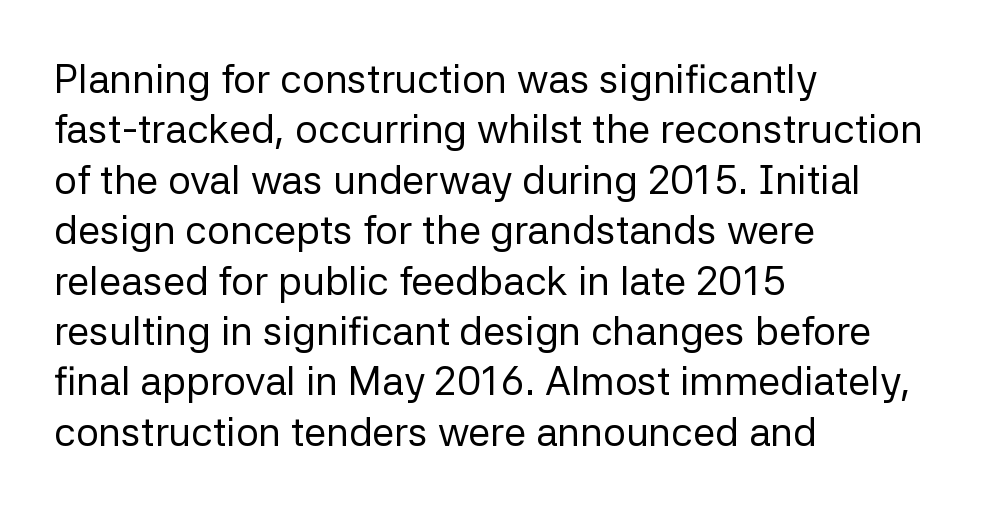
{"serif": "no", "italic": "no", "bold": "no", "weight": "regular", "width": "normal", "stroke_contrast": "low", "x_height": "medium", "monospaced": "no", "underline": "no", "align": "left", "line_spacing": "normal", "line_spacing_ratio": 1.26, "letter_spacing": "normal", "letter_spacing_em": 0.0, "glyph_px": 40}
